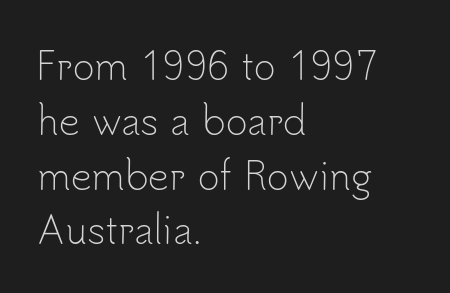
The letterforms sit shoulder to shoulder at normal distance. What kind of face is this? One without serifs — a sans. Stems here are at most as thick as an everyday book face. Check under the words: just untouched page. The axis of the letterforms is exactly vertical.
